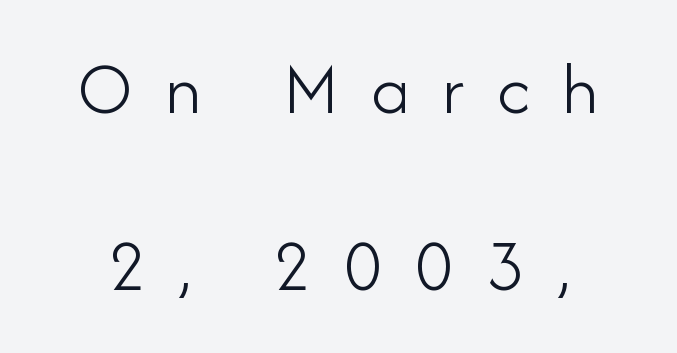
The image shows 75 px light sans-serif type, upright; set loose line spacing (2.36x), unusually wide letter spacing (+0.43 em), not underlined; low stroke contrast and a small x-height.
